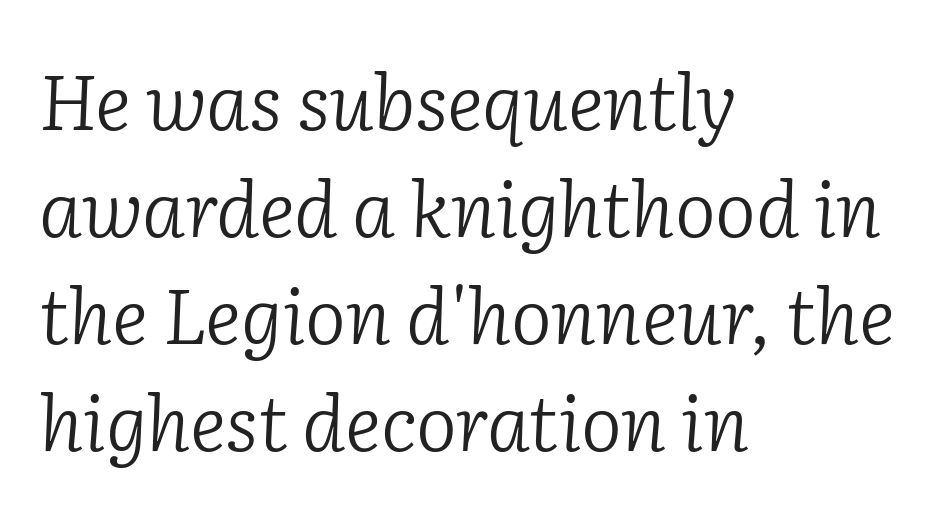
{"serif": "yes", "italic": "yes", "lean": "right", "slant_degrees": 2, "bold": "no", "weight": "light", "width": "normal", "stroke_contrast": "low", "x_height": "medium", "monospaced": "no", "underline": "no", "align": "left", "line_spacing": "normal", "line_spacing_ratio": 1.39, "letter_spacing": "normal", "letter_spacing_em": 0.0, "glyph_px": 77}
